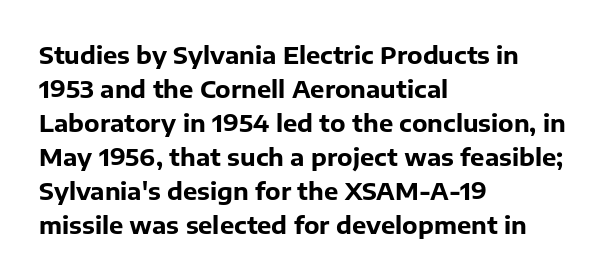
Q: Is the text bold? A: Yes.
Q: Is the text italic (slanted)? A: No, it is upright.
Q: Is the text underlined? A: No.
Q: How is the paragraph aligned? A: Left-aligned.
Q: Is the spacing between letters normal or unusually wide? A: Normal.
Q: Is the spacing between lines tight, normal or loose? A: Normal.
